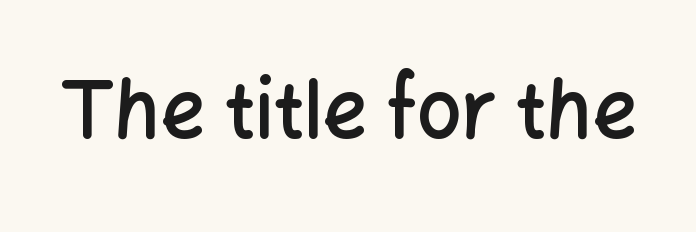
The image shows 78 px semibold sans-serif type, upright; set normal letter spacing, not underlined; low stroke contrast and a medium x-height.
